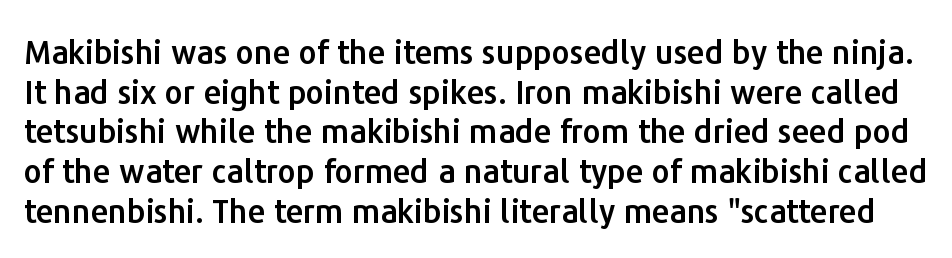
Caption: standard tracking, unaltered. The string is rendered with underlining switched off. Does the type have serifs? No, each stem ends abruptly. The passage shown is typed in a proportional face where columns would drift. Rendered with straight, roman letterforms.
